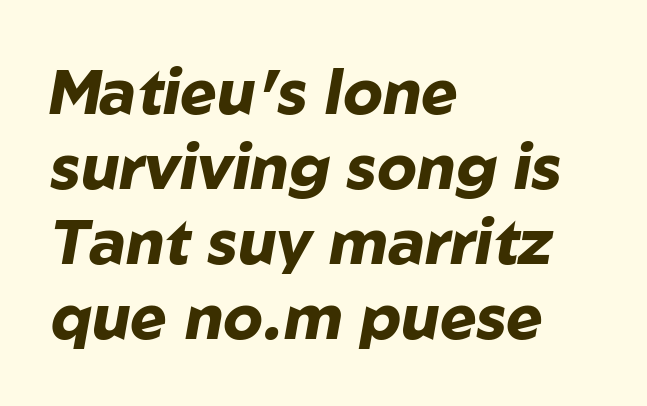
The image shows 62 px heavy type, italic (leaning right); set left-aligned, line spacing 1.21x, normal letter spacing, not underlined; low stroke contrast and a medium x-height.
